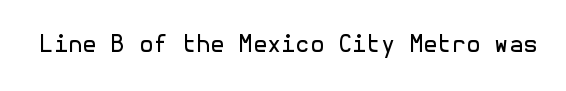
The image shows 23 px text type, upright; set normal letter spacing, not underlined.
